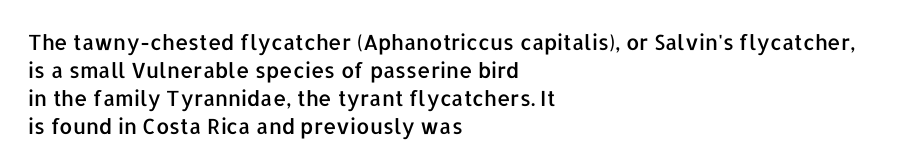
The image shows 21 px text type, upright; set left-aligned, normal line spacing (1.33x), normal letter spacing, not underlined.
